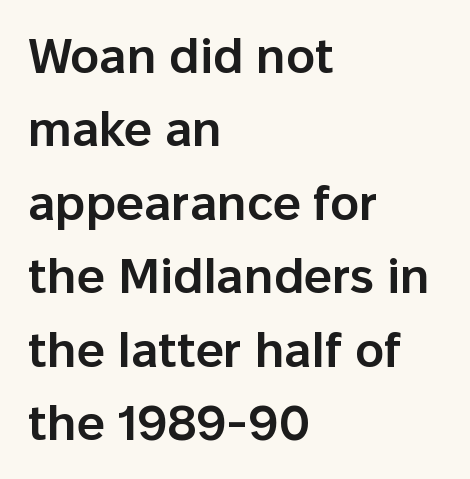
Q: Is the text bold? A: Semi-bold.
Q: Is the text italic (slanted)? A: No, it is upright.
Q: Is the typeface a serif or a sans-serif typeface? A: Sans-serif.
Q: Is the text underlined? A: No.
Q: How is the paragraph aligned? A: Left-aligned.
Q: Is the spacing between letters normal or unusually wide? A: Normal.
Q: Is the spacing between lines tight, normal or loose? A: Normal.
Q: Width (condensed, normal, or wide)? A: Normal.
Q: Stroke contrast? A: Low.
Q: x-height? A: Medium.
Q: Monospaced? A: No.
